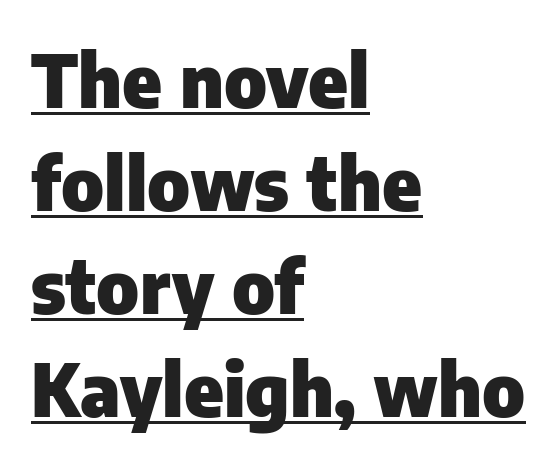
The image shows 74 px heavy sans-serif type, upright; set left-aligned, normal line spacing (1.39x), normal letter spacing, underlined; low stroke contrast and a medium x-height.
